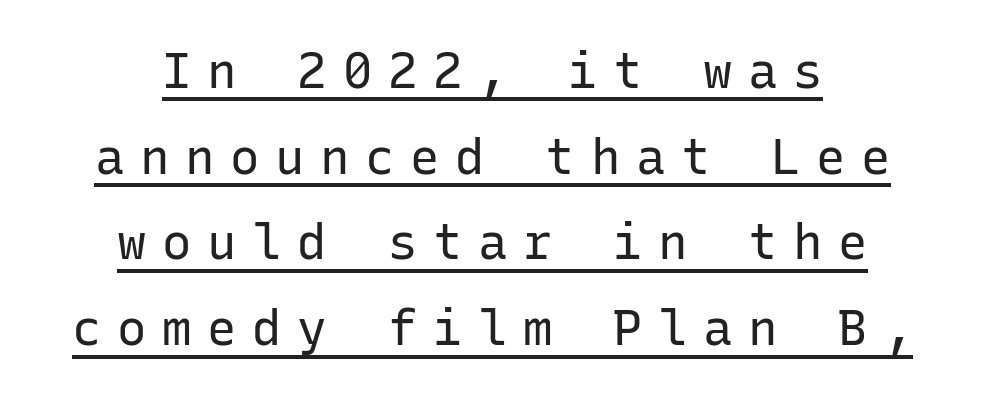
In terms of letterform style, serifs are entirely absent. Quick note: underline on. Does the lettering tilt? It doesn't — this is upright. The characters are drawn with everyday or finer stroke widths.
